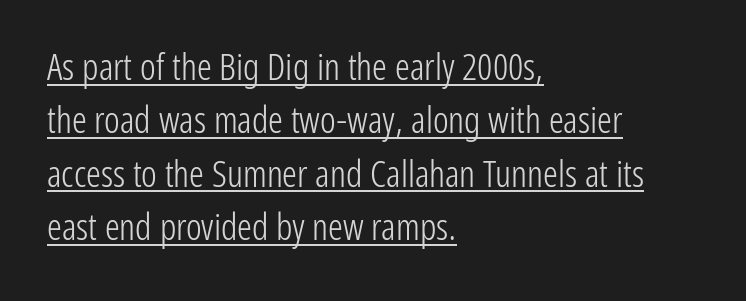
{"serif": "no", "italic": "no", "bold": "no", "weight": "light", "width": "condensed", "stroke_contrast": "low", "x_height": "medium", "monospaced": "no", "underline": "yes", "align": "left", "line_spacing": "normal", "line_spacing_ratio": 1.44, "letter_spacing": "normal", "letter_spacing_em": 0.0, "glyph_px": 37}
